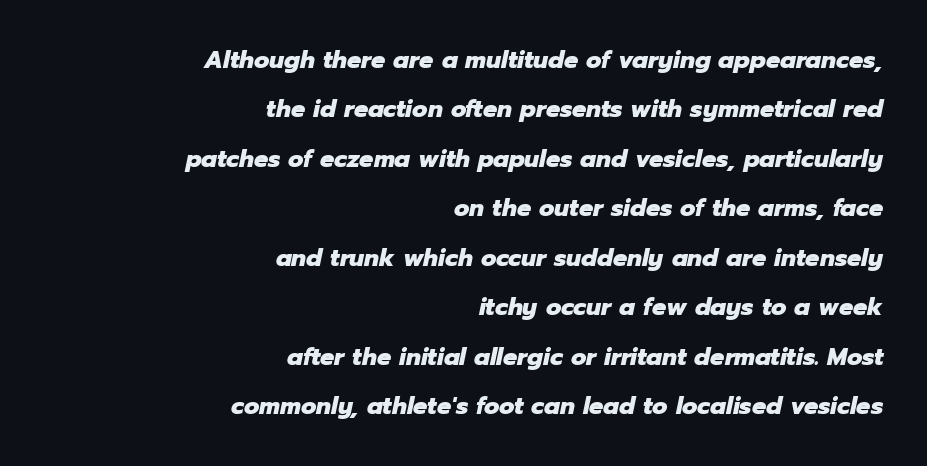
Q: Is the text bold? A: Yes.
Q: Is the text italic (slanted)? A: Yes, it leans right by about 12 degrees.
Q: Is the text underlined? A: No.
Q: How is the paragraph aligned? A: Right-aligned.
Q: Is the spacing between letters normal or unusually wide? A: Normal.
Q: Is the spacing between lines tight, normal or loose? A: Loose.
